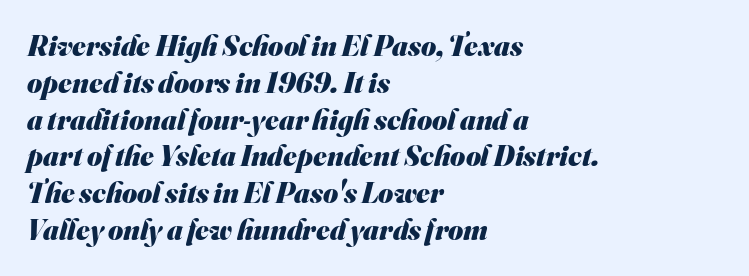
{"serif": "no", "bold": "yes", "weight": "heavy", "width": "normal", "stroke_contrast": "medium", "x_height": "small", "monospaced": "no", "underline": "no", "align": "left", "line_spacing": "normal", "line_spacing_ratio": 1.27, "letter_spacing": "normal", "letter_spacing_em": 0.0, "glyph_px": 29}
